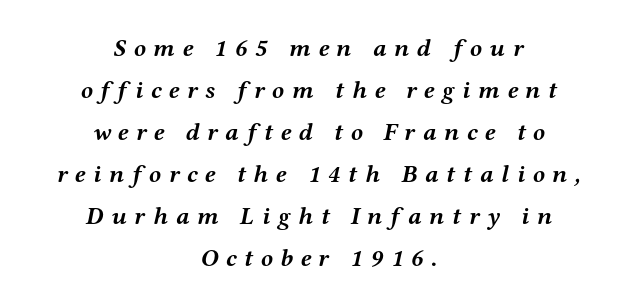
Typographic density is high because the face is bold. The text block is weighted toward neither margin, spreading evenly from the middle. It's the slanting kind of type. Baseline-to-baseline distance is the conventional proportion of letter height.
